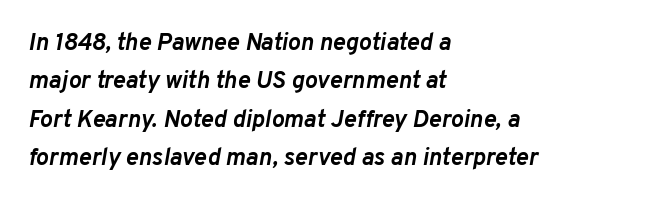
One glance says typical: line gaps are just what's usual. The words here are not underlined. Each line starts at the same left margin while the right side varies. Posture: slanted.
